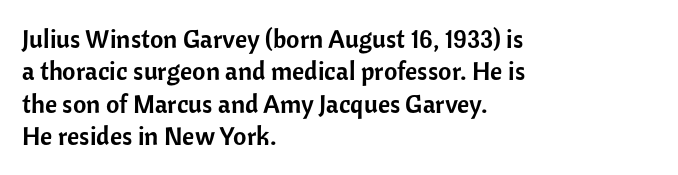
Q: Is the text italic (slanted)? A: No, it is upright.
Q: Is the text underlined? A: No.
Q: How is the paragraph aligned? A: Left-aligned.
Q: Is the spacing between letters normal or unusually wide? A: Normal.
Q: Is the spacing between lines tight, normal or loose? A: Normal.
